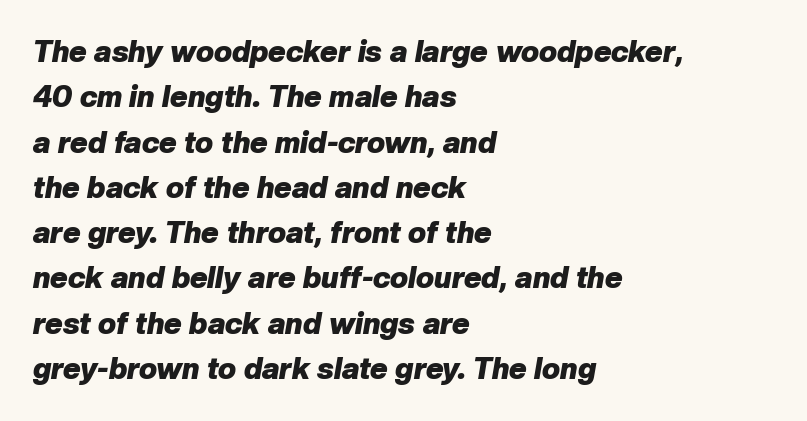
Q: Is the text bold? A: Yes.
Q: Is the text italic (slanted)? A: Yes, it leans right by about 10 degrees.
Q: Is the text underlined? A: No.
Q: How is the paragraph aligned? A: Left-aligned.
Q: Is the spacing between letters normal or unusually wide? A: Normal.
Q: Is the spacing between lines tight, normal or loose? A: Normal.
Q: Width (condensed, normal, or wide)? A: Normal.
Q: Stroke contrast? A: Low.
Q: x-height? A: Medium.
Q: Monospaced? A: No.
